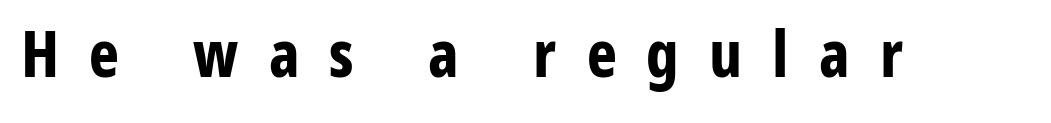
The image shows 64 px bold, condensed sans-serif type, upright; set unusually wide letter spacing (+0.47 em), not underlined; low stroke contrast and a medium x-height.
